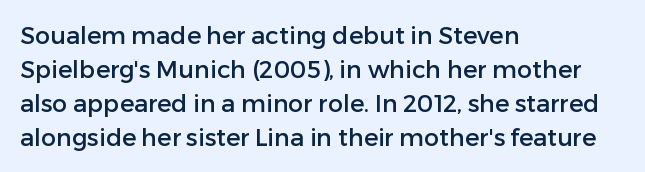
Here the glyphs are tracked normally, forming tight word shapes. A typesetter would call this leading conventional body-copy spacing. Descenders hang freely into open space. Typeset ragged right — the left edge is the straight one. Posture: upright roman.
